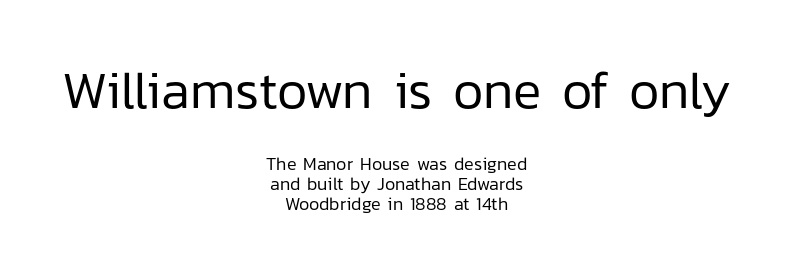
{"serif": "no", "italic": "no", "bold": "no", "weight": "regular", "width": "normal", "stroke_contrast": "low", "x_height": "medium", "monospaced": "no", "underline": "no", "align": "center", "line_spacing": "tight", "line_spacing_ratio": 1.11, "letter_spacing": "normal", "letter_spacing_em": 0.0, "larger_block": "first", "size_ratio": 2.94, "glyph_px": 53}
